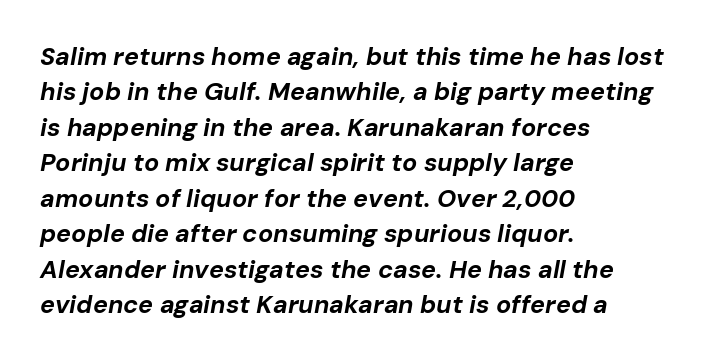
Q: Is the text bold? A: Yes.
Q: Is the text italic (slanted)? A: Yes, it leans right by about 10 degrees.
Q: Is the text underlined? A: No.
Q: How is the paragraph aligned? A: Left-aligned.
Q: Is the spacing between letters normal or unusually wide? A: Normal.
Q: Is the spacing between lines tight, normal or loose? A: Normal.
